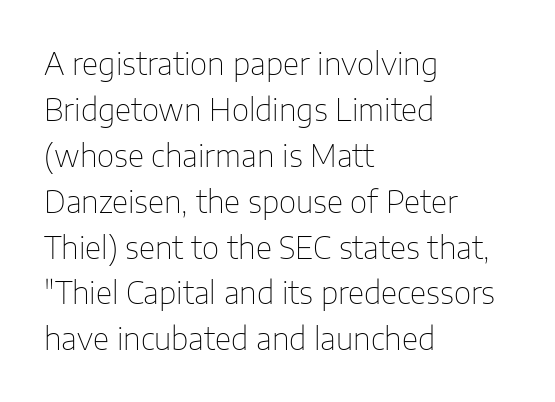
Q: Is the text bold? A: No.
Q: Is the text italic (slanted)? A: No, it is upright.
Q: Is the typeface a serif or a sans-serif typeface? A: Sans-serif.
Q: Is the text underlined? A: No.
Q: How is the paragraph aligned? A: Left-aligned.
Q: Is the spacing between letters normal or unusually wide? A: Normal.
Q: Is the spacing between lines tight, normal or loose? A: Normal.
Q: Width (condensed, normal, or wide)? A: Normal.
Q: Stroke contrast? A: Low.
Q: x-height? A: Medium.
Q: Monospaced? A: No.
